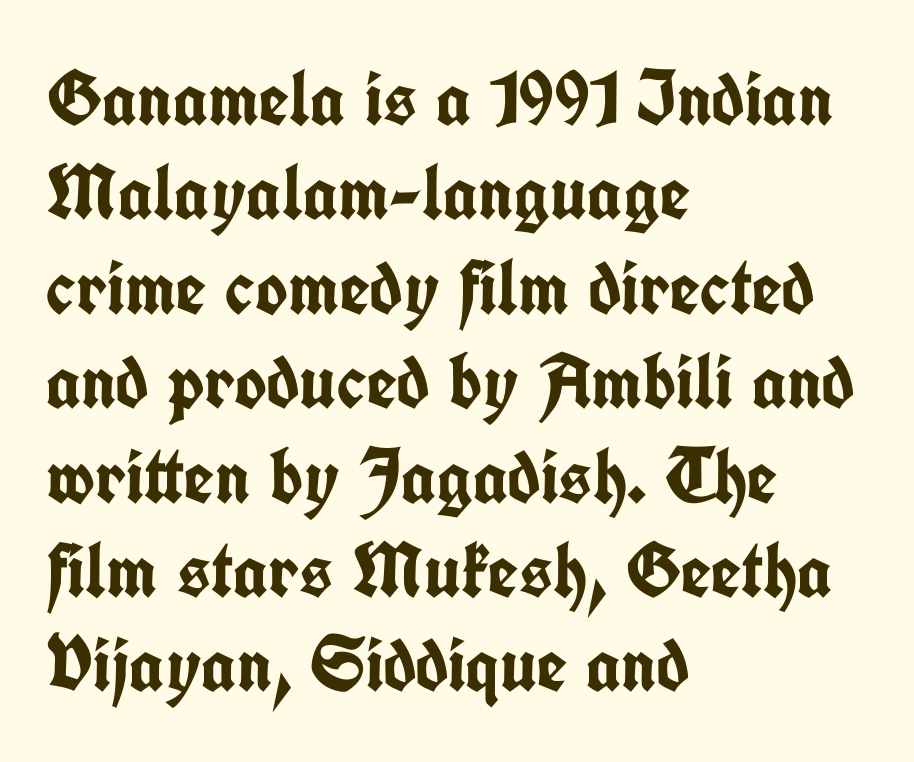
The image shows 78 px semibold, condensed sans-serif type, upright; set left-aligned, line spacing 1.21x, normal letter spacing, not underlined; low stroke contrast and a medium x-height.
